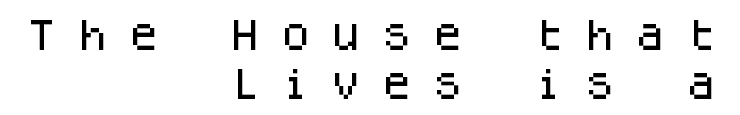
The image shows 34 px sans-serif type, upright, monospaced; set right-aligned, normal line spacing (1.44x), unusually wide letter spacing (+0.49 em), not underlined; low stroke contrast and a large x-height.
